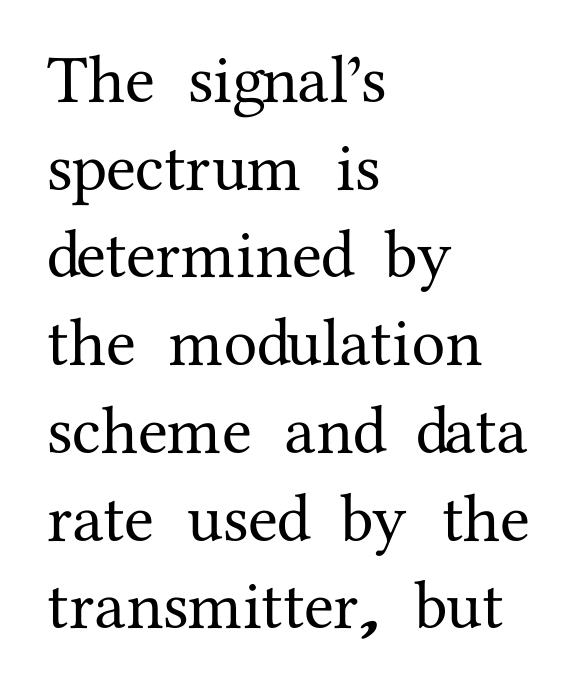
Q: Is the text italic (slanted)? A: No, it is upright.
Q: Is the typeface a serif or a sans-serif typeface? A: Serif.
Q: Is the text underlined? A: No.
Q: How is the paragraph aligned? A: Left-aligned.
Q: Is the spacing between letters normal or unusually wide? A: Normal.
Q: Is the spacing between lines tight, normal or loose? A: Normal.
Q: Width (condensed, normal, or wide)? A: Normal.
Q: Stroke contrast? A: Medium.
Q: x-height? A: Medium.
Q: Monospaced? A: No.
